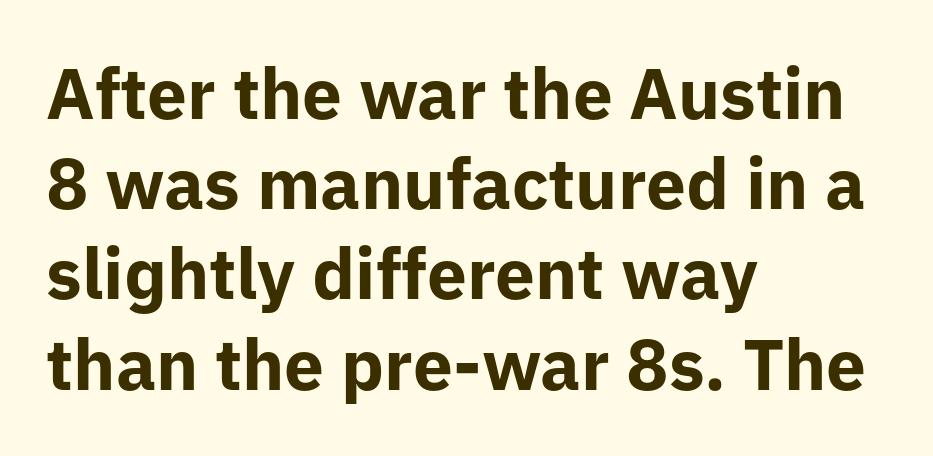
Nobody touched the tracking dial on this one. The axis of the letterforms is exactly vertical. Line starts are locked; line ends wander. Typographic density is high because the face is bold. The designer left line spacing at the default.
